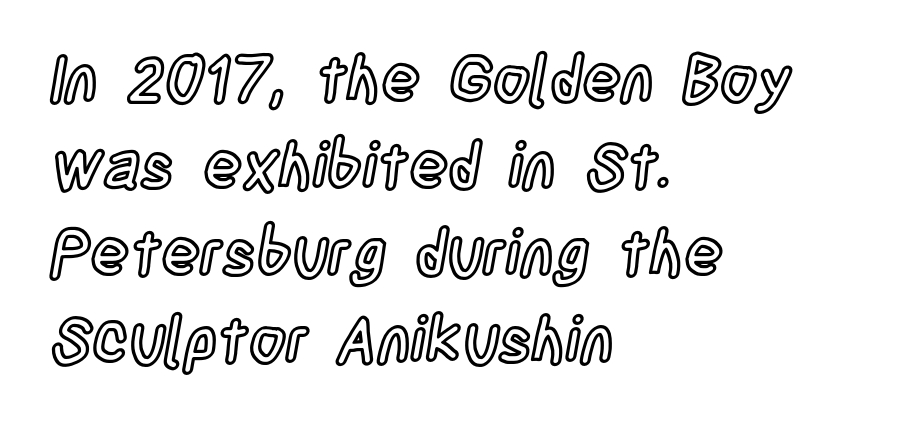
{"width": "condensed", "x_height": "large", "monospaced": "no", "underline": "no", "align": "left", "line_spacing": "normal", "line_spacing_ratio": 1.36, "letter_spacing": "normal", "letter_spacing_em": 0.0, "glyph_px": 64}
